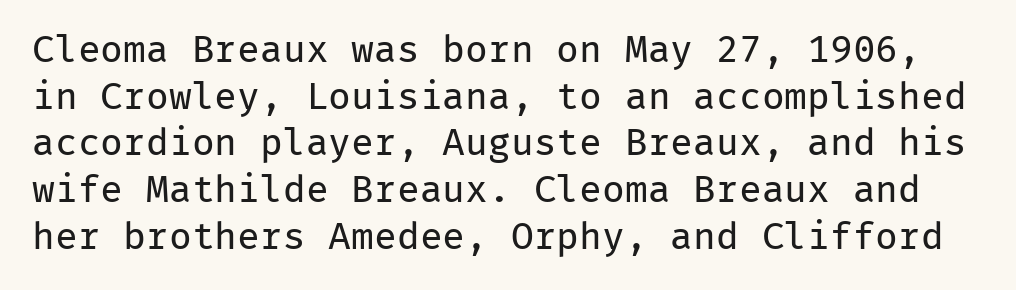
Q: Is the text bold? A: No.
Q: Is the text italic (slanted)? A: No, it is upright.
Q: Is the typeface a serif or a sans-serif typeface? A: Sans-serif.
Q: Is the text underlined? A: No.
Q: Is the spacing between letters normal or unusually wide? A: Normal.
Q: Width (condensed, normal, or wide)? A: Normal.
Q: Stroke contrast? A: Low.
Q: x-height? A: Medium.
Q: Monospaced? A: Yes.
